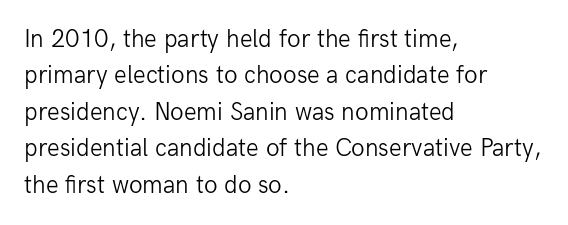
The image shows 25 px text type, upright; set left-aligned, normal line spacing (1.46x), normal letter spacing, not underlined.
